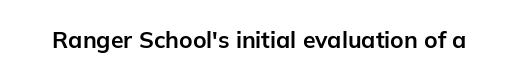
{"italic": "no", "bold": "yes", "underline": "no", "letter_spacing": "normal", "letter_spacing_em": 0.0, "glyph_px": 23}
